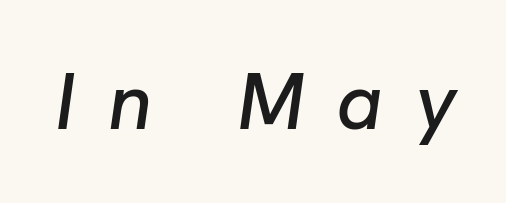
Q: Is the text italic (slanted)? A: Yes, it leans right by about 8 degrees.
Q: Is the text underlined? A: No.
Q: Is the spacing between letters normal or unusually wide? A: Unusually wide.
Q: Width (condensed, normal, or wide)? A: Normal.
Q: Stroke contrast? A: Low.
Q: x-height? A: Medium.
Q: Monospaced? A: No.
